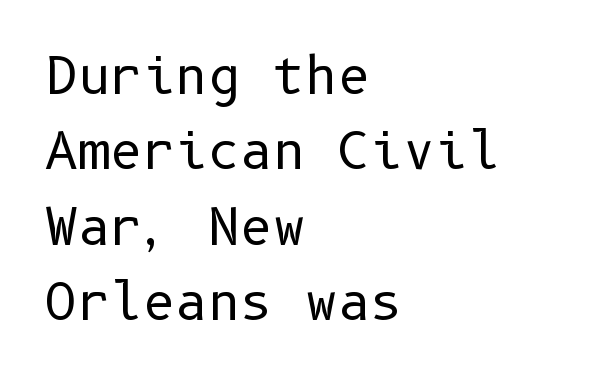
{"serif": "no", "italic": "no", "bold": "no", "weight": "regular", "width": "normal", "stroke_contrast": "low", "x_height": "medium", "underline": "no", "align": "left", "line_spacing": "normal", "line_spacing_ratio": 1.51, "letter_spacing": "normal", "letter_spacing_em": 0.0, "glyph_px": 50}
